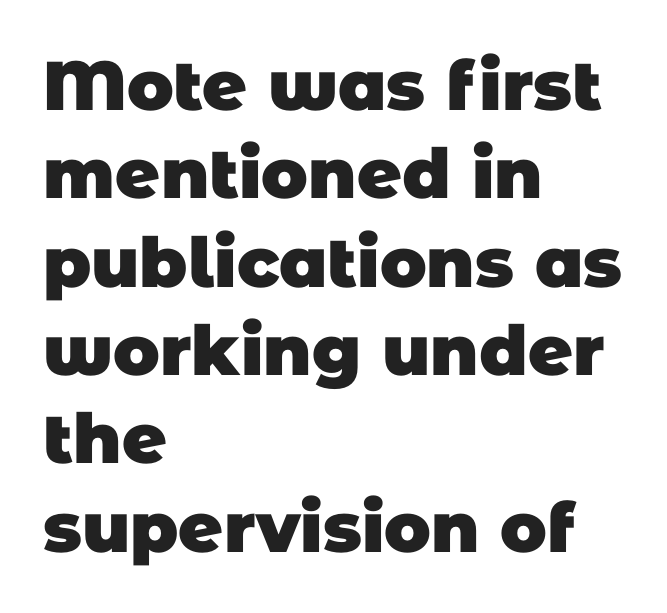
Q: Is the text bold? A: Yes.
Q: Is the typeface a serif or a sans-serif typeface? A: Sans-serif.
Q: Is the text underlined? A: No.
Q: How is the paragraph aligned? A: Left-aligned.
Q: Is the spacing between letters normal or unusually wide? A: Normal.
Q: Is the spacing between lines tight, normal or loose? A: Normal.
Q: Width (condensed, normal, or wide)? A: Normal.
Q: Stroke contrast? A: Low.
Q: x-height? A: Large.
Q: Monospaced? A: No.
